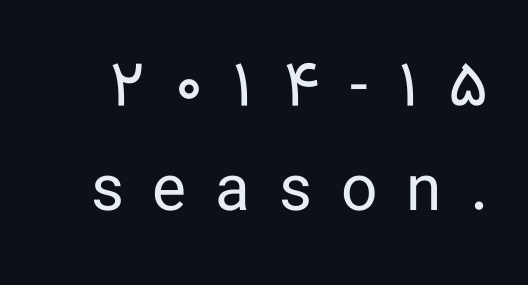
Ascenders rise straight up at ninety degrees. You could not count columns in this text — the font is proportionally spaced. Whoever set this chose a conventional vertical rhythm. Clear beneath every line of the passage.
